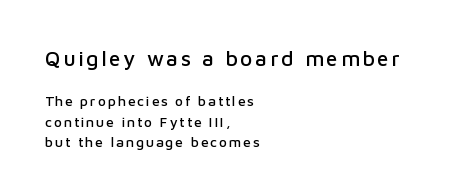
{"italic": "no", "underline": "no", "align": "left", "line_spacing": "normal", "line_spacing_ratio": 1.46, "larger_block": "first", "size_ratio": 1.5, "glyph_px": 21}
